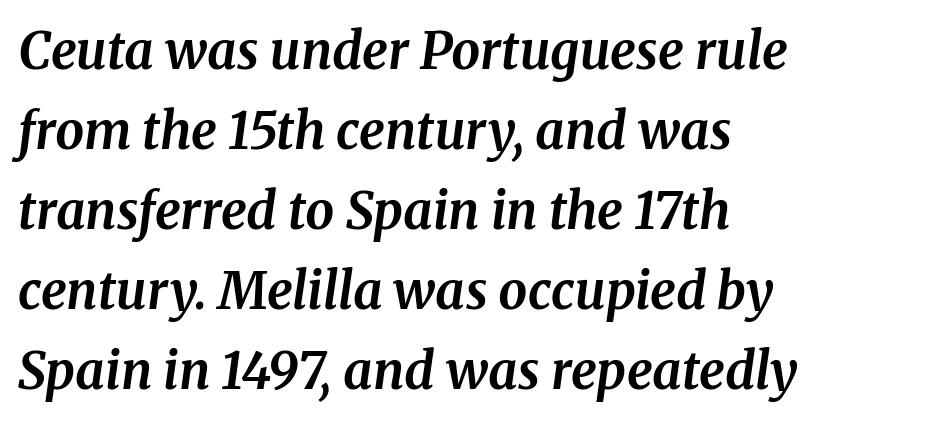
Small tapered or slab feet sit at the stroke ends, so this counts as serif. This rendering leaves character spacing at its baseline value. The rendering uses natural spacing where letterforms have individual widths. Underline: absent.
